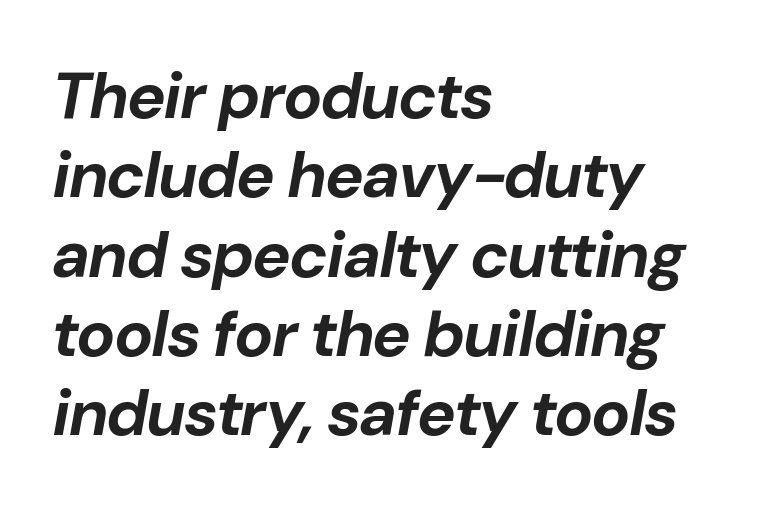
Q: Is the text bold? A: Yes.
Q: Is the text italic (slanted)? A: Yes, it leans right by about 10 degrees.
Q: Is the text underlined? A: No.
Q: How is the paragraph aligned? A: Left-aligned.
Q: Is the spacing between letters normal or unusually wide? A: Normal.
Q: Width (condensed, normal, or wide)? A: Normal.
Q: Stroke contrast? A: Low.
Q: x-height? A: Medium.
Q: Monospaced? A: No.
